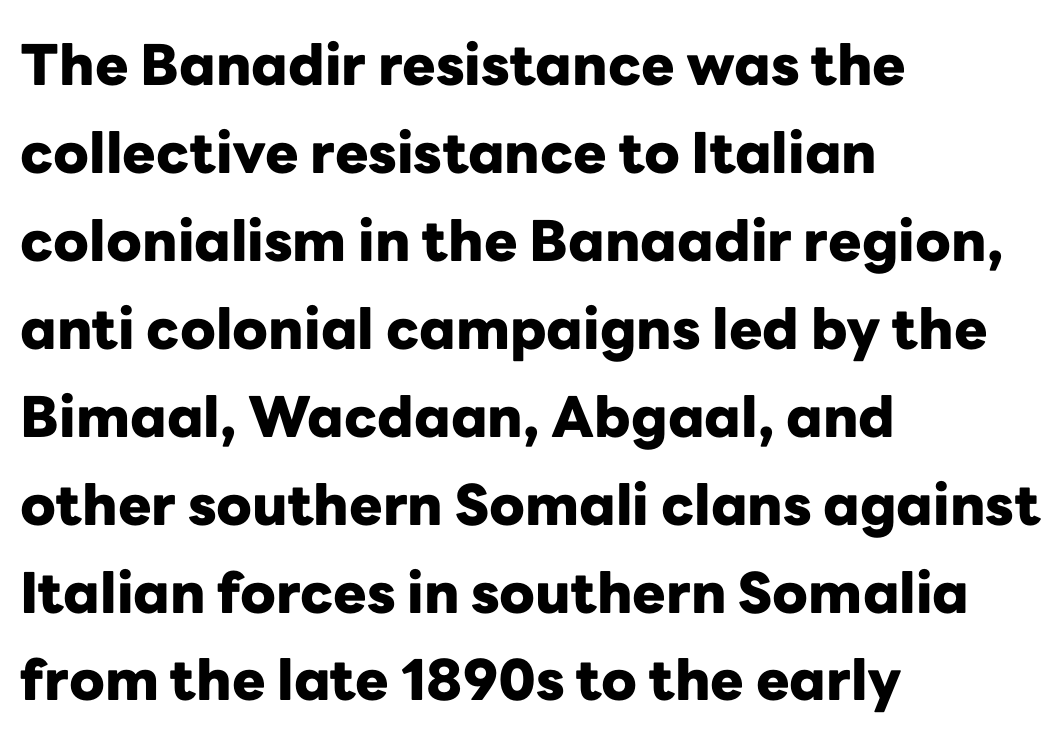
Q: Is the text bold? A: Yes.
Q: Is the text italic (slanted)? A: No, it is upright.
Q: Is the typeface a serif or a sans-serif typeface? A: Sans-serif.
Q: Is the text underlined? A: No.
Q: How is the paragraph aligned? A: Left-aligned.
Q: Is the spacing between letters normal or unusually wide? A: Normal.
Q: Is the spacing between lines tight, normal or loose? A: Normal.
Q: Width (condensed, normal, or wide)? A: Normal.
Q: Stroke contrast? A: Low.
Q: x-height? A: Medium.
Q: Monospaced? A: No.
